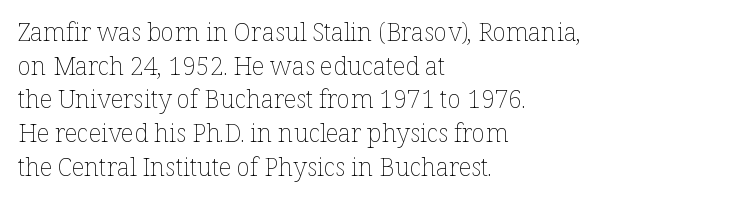
Q: Is the text bold? A: No.
Q: Is the text italic (slanted)? A: No, it is upright.
Q: Is the text underlined? A: No.
Q: How is the paragraph aligned? A: Left-aligned.
Q: Is the spacing between letters normal or unusually wide? A: Normal.
Q: Is the spacing between lines tight, normal or loose? A: Normal.
